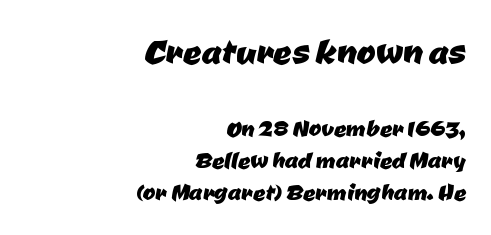
{"serif": "no", "width": "normal", "stroke_contrast": "low", "x_height": "medium", "monospaced": "no", "underline": "no", "align": "right", "line_spacing": "tight", "line_spacing_ratio": 1.08, "letter_spacing": "normal", "letter_spacing_em": 0.0, "larger_block": "first", "size_ratio": 1.5, "glyph_px": 45}
